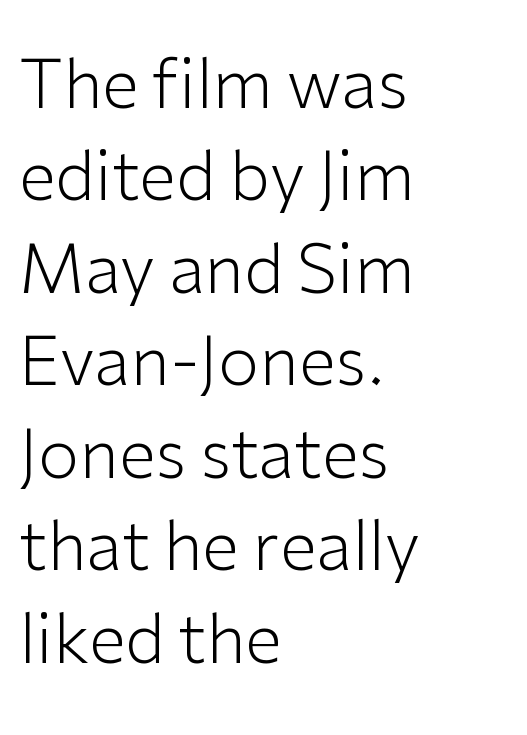
The image shows 67 px light sans-serif type, upright; set left-aligned, normal line spacing (1.38x), normal letter spacing, not underlined; low stroke contrast and a medium x-height.
